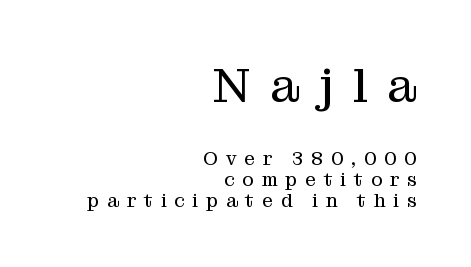
Q: Is the text bold? A: No.
Q: Is the text italic (slanted)? A: No, it is upright.
Q: Is the typeface a serif or a sans-serif typeface? A: Serif.
Q: Is the text underlined? A: No.
Q: How is the paragraph aligned? A: Right-aligned.
Q: Is the spacing between letters normal or unusually wide? A: Unusually wide.
Q: Is the spacing between lines tight, normal or loose? A: Tight.
Q: Which block of text is set in a larger size, the first (top) or the second (bottom)? A: The first (top) one.
Q: Width (condensed, normal, or wide)? A: Normal.
Q: Stroke contrast? A: Medium.
Q: x-height? A: Medium.
Q: Monospaced? A: No.
